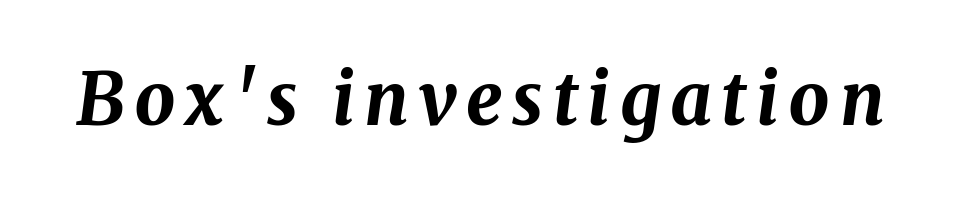
Q: Is the text bold? A: Yes.
Q: Is the text italic (slanted)? A: Yes, it leans right by about 8 degrees.
Q: Is the text underlined? A: No.
Q: Width (condensed, normal, or wide)? A: Normal.
Q: Stroke contrast? A: Medium.
Q: x-height? A: Medium.
Q: Monospaced? A: No.
